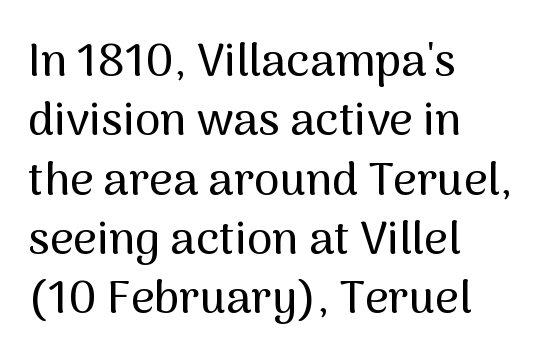
Q: Is the text italic (slanted)? A: No, it is upright.
Q: Is the typeface a serif or a sans-serif typeface? A: Sans-serif.
Q: Is the text underlined? A: No.
Q: How is the paragraph aligned? A: Left-aligned.
Q: Is the spacing between letters normal or unusually wide? A: Normal.
Q: Is the spacing between lines tight, normal or loose? A: Normal.
Q: Width (condensed, normal, or wide)? A: Normal.
Q: Stroke contrast? A: Medium.
Q: x-height? A: Medium.
Q: Monospaced? A: No.
